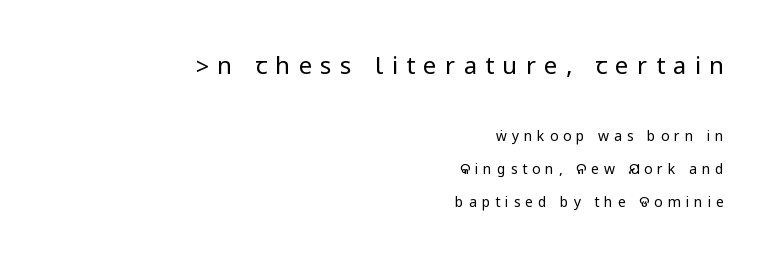
The image shows 24 px text type, upright; set right-aligned, loose line spacing (2.39x), unusually wide letter spacing (+0.35 em), not underlined; the first (top) block is 1.71x larger.
